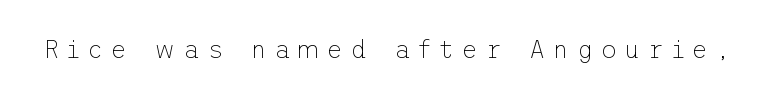
Q: Is the text bold? A: No.
Q: Is the text italic (slanted)? A: No, it is upright.
Q: Is the text underlined? A: No.
Q: Is the spacing between letters normal or unusually wide? A: Unusually wide.
